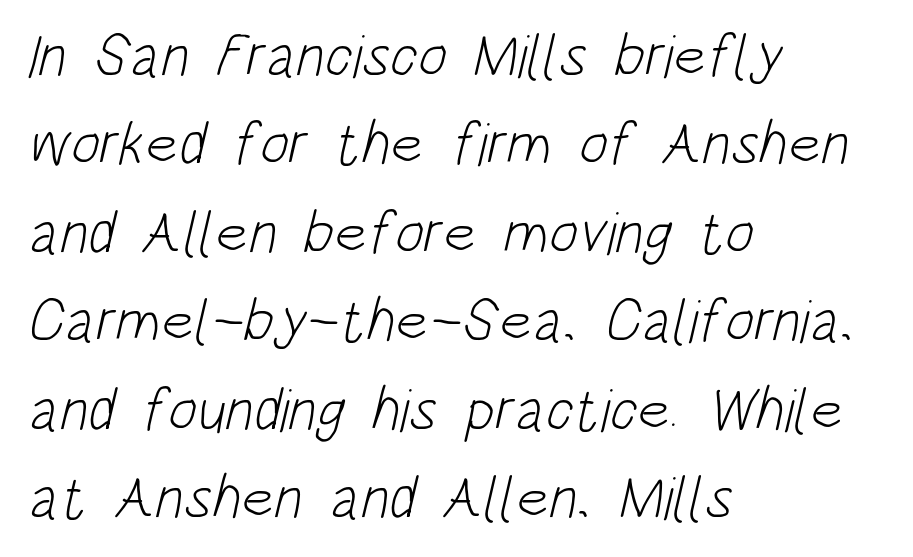
Q: Is the text bold? A: No.
Q: Is the typeface a serif or a sans-serif typeface? A: Sans-serif.
Q: Is the text underlined? A: No.
Q: How is the paragraph aligned? A: Left-aligned.
Q: Is the spacing between letters normal or unusually wide? A: Normal.
Q: Is the spacing between lines tight, normal or loose? A: Normal.
Q: Width (condensed, normal, or wide)? A: Condensed.
Q: Stroke contrast? A: Low.
Q: x-height? A: Large.
Q: Monospaced? A: No.
